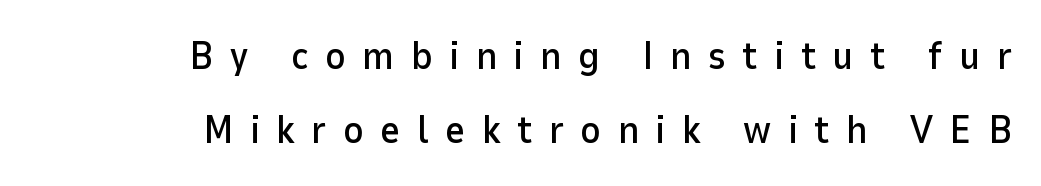
The image shows 39 px sans-serif type, upright; set right-aligned, line spacing 1.89x, unusually wide letter spacing (+0.42 em), not underlined; low stroke contrast and a medium x-height.
